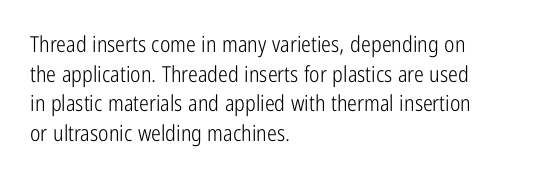
Q: Is the text bold? A: No.
Q: Is the text italic (slanted)? A: No, it is upright.
Q: Is the text underlined? A: No.
Q: How is the paragraph aligned? A: Left-aligned.
Q: Is the spacing between letters normal or unusually wide? A: Normal.
Q: Is the spacing between lines tight, normal or loose? A: Normal.
